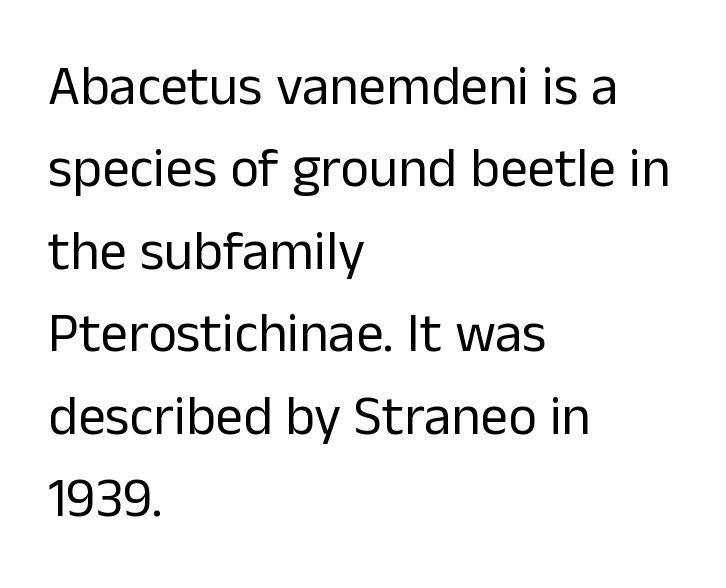
{"serif": "no", "italic": "no", "bold": "no", "weight": "regular", "width": "normal", "stroke_contrast": "low", "x_height": "medium", "monospaced": "no", "underline": "no", "align": "left", "line_spacing": "normal", "line_spacing_ratio": 1.5, "letter_spacing": "normal", "letter_spacing_em": 0.0, "glyph_px": 55}
